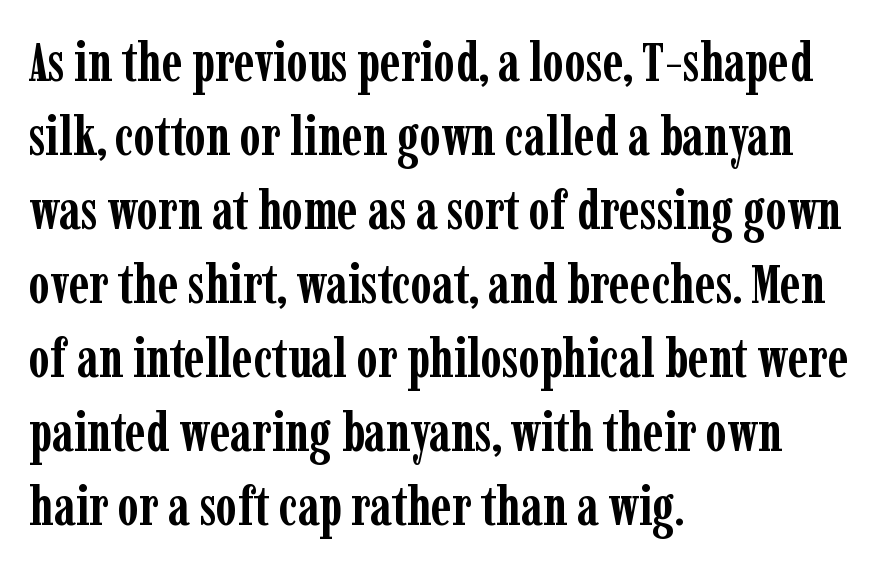
The image shows 54 px semibold, condensed serif type, upright; set left-aligned, normal line spacing (1.37x), normal letter spacing, not underlined; low stroke contrast and a medium x-height.
